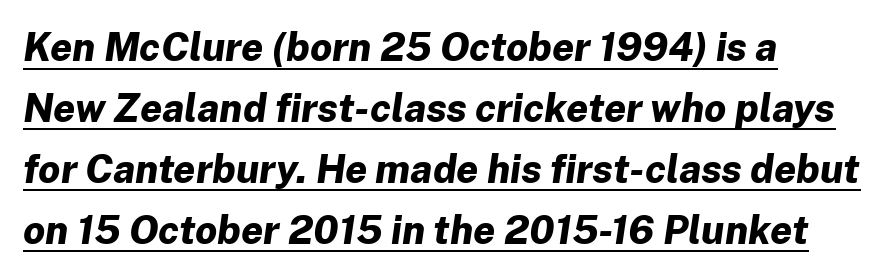
{"italic": "yes", "lean": "right", "slant_degrees": 8, "bold": "yes", "weight": "bold", "width": "normal", "stroke_contrast": "low", "x_height": "medium", "monospaced": "no", "underline": "yes", "align": "left", "line_spacing": "normal", "line_spacing_ratio": 1.56, "letter_spacing": "normal", "letter_spacing_em": 0.0, "glyph_px": 39}
